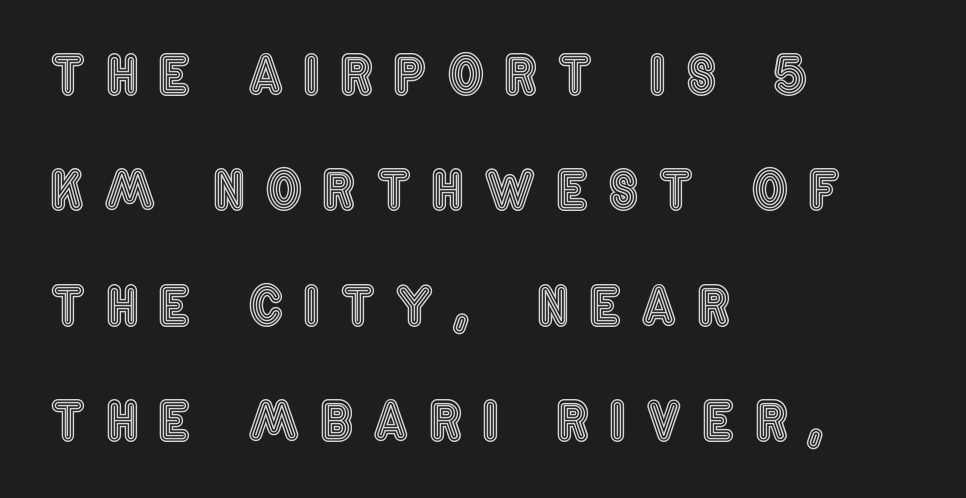
The image shows 51 px condensed type, upright; set left-aligned, loose line spacing (2.26x), unusually wide letter spacing (+0.4 em), not underlined; a large x-height.
